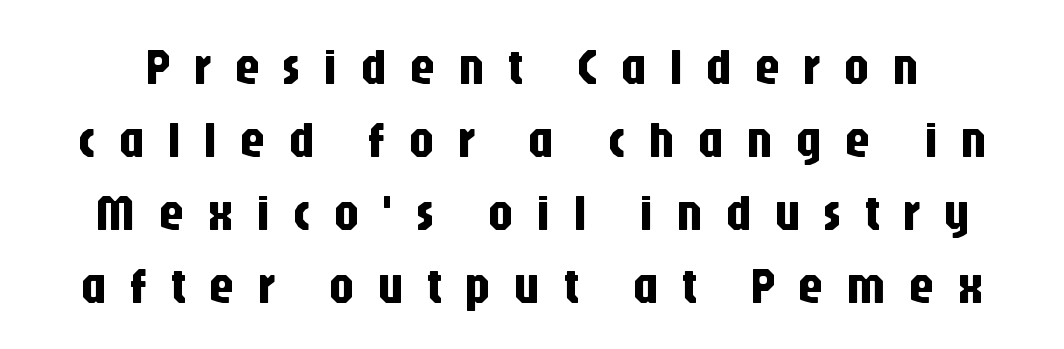
{"serif": "no", "italic": "no", "width": "condensed", "stroke_contrast": "low", "x_height": "large", "monospaced": "no", "underline": "no", "line_spacing": "normal", "line_spacing_ratio": 1.43, "letter_spacing": "wide", "letter_spacing_em": 0.44, "glyph_px": 51}
